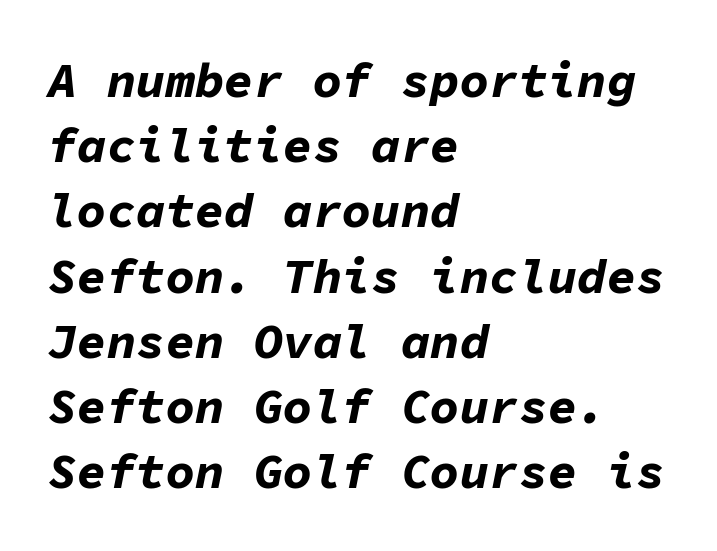
{"italic": "yes", "lean": "right", "slant_degrees": 11, "bold": "yes", "weight": "bold", "width": "normal", "stroke_contrast": "low", "x_height": "medium", "monospaced": "yes", "underline": "no", "align": "left", "line_spacing": "normal", "line_spacing_ratio": 1.33, "letter_spacing": "normal", "letter_spacing_em": 0.0, "glyph_px": 49}
